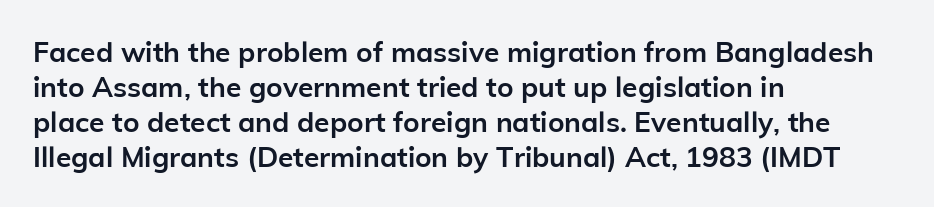
{"serif": "no", "italic": "no", "bold": "yes", "weight": "semibold", "width": "normal", "stroke_contrast": "low", "x_height": "medium", "monospaced": "no", "underline": "no", "align": "left", "line_spacing": "normal", "line_spacing_ratio": 1.25, "letter_spacing": "normal", "letter_spacing_em": 0.0, "glyph_px": 28}
